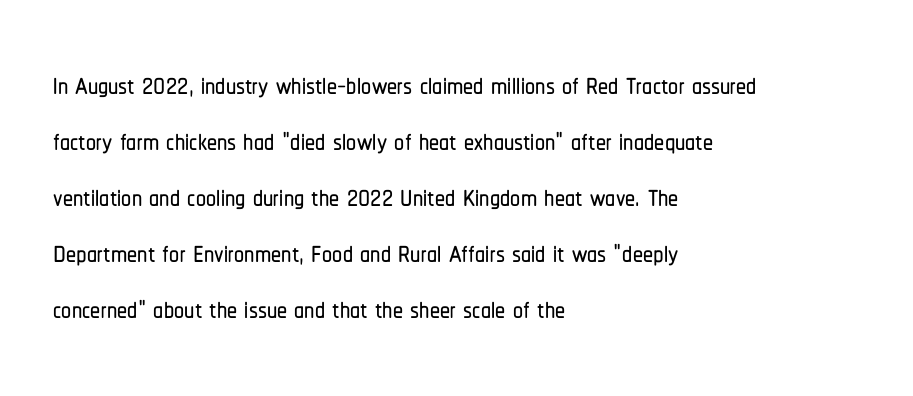
The image shows 40 px condensed sans-serif type, upright; set left-aligned, normal line spacing (1.4x), normal letter spacing, not underlined; low stroke contrast and a medium x-height.
